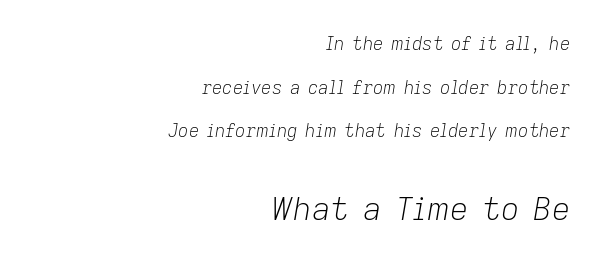
Q: Is the text bold? A: No.
Q: Is the text italic (slanted)? A: Yes, it leans right by about 9 degrees.
Q: Is the text underlined? A: No.
Q: How is the paragraph aligned? A: Right-aligned.
Q: Is the spacing between letters normal or unusually wide? A: Normal.
Q: Is the spacing between lines tight, normal or loose? A: Loose.
Q: Which block of text is set in a larger size, the first (top) or the second (bottom)? A: The second (bottom) one.
Q: Width (condensed, normal, or wide)? A: Normal.
Q: Stroke contrast? A: Low.
Q: x-height? A: Medium.
Q: Monospaced? A: No.
